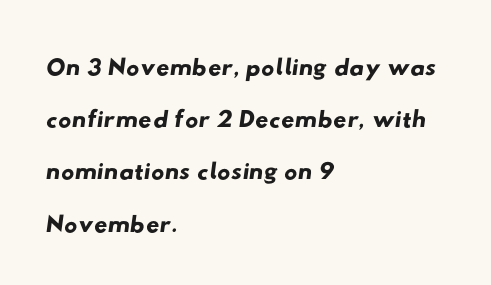
Grotesque or geometric, the face here clearly has no serifs. The compositor pushed each line to the left boundary. This sample keeps an unexceptional amount of space between lines. Students, note that the glyphs here touch the page at normal intervals. Words float on clear page, feet unadorned. Here the designer chose a conventional face with non-uniform glyph widths.
